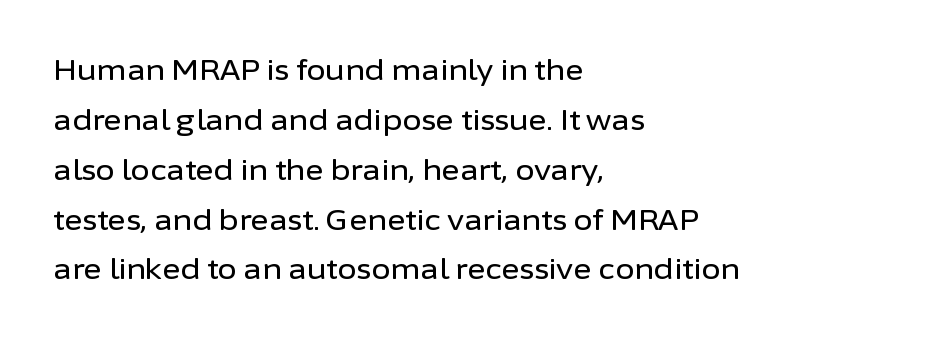
{"serif": "no", "italic": "no", "width": "normal", "stroke_contrast": "low", "x_height": "medium", "monospaced": "no", "underline": "no", "align": "left", "line_spacing_ratio": 1.78, "letter_spacing": "normal", "letter_spacing_em": 0.0, "glyph_px": 28}
